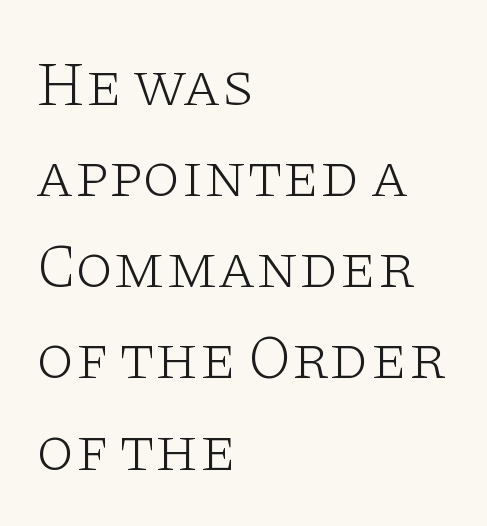
{"serif": "yes", "italic": "no", "bold": "no", "weight": "light", "width": "wide", "stroke_contrast": "low", "x_height": "large", "monospaced": "no", "underline": "no", "align": "left", "line_spacing": "normal", "line_spacing_ratio": 1.47, "letter_spacing": "normal", "letter_spacing_em": 0.0, "glyph_px": 62}
